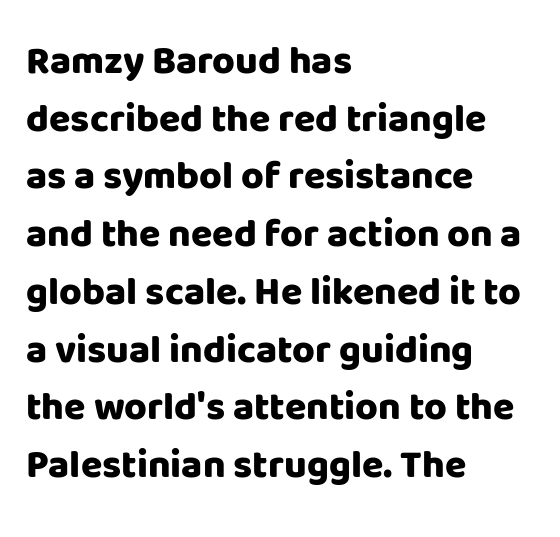
Observe the absence of serifs on each vertical stroke in this sample. The type is set solid horizontally, with unmodified tracking. Notice how the stems are strictly vertical — no italics here. The foot of each line stays bare and open.
